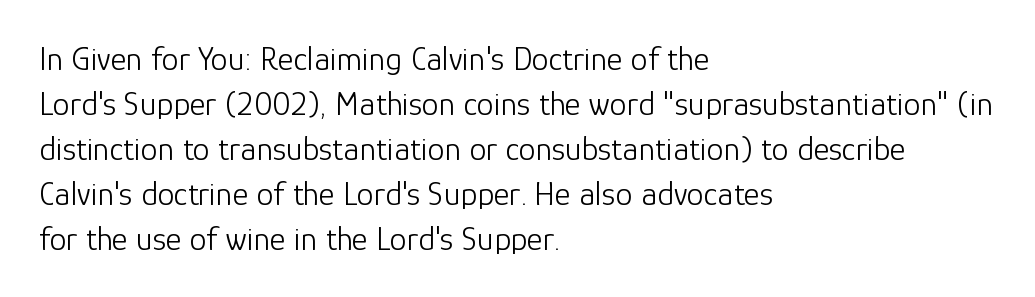
The space beneath each line is pristine and unruled. Note the varied advance widths — an 'i' is clearly narrower than an 'm'. Letter spacing: default. Evenly set lines give the paragraph a standard silhouette. A classic flush-left, rag-right setting is used for this passage. The passage shown is not bold in any degree.
